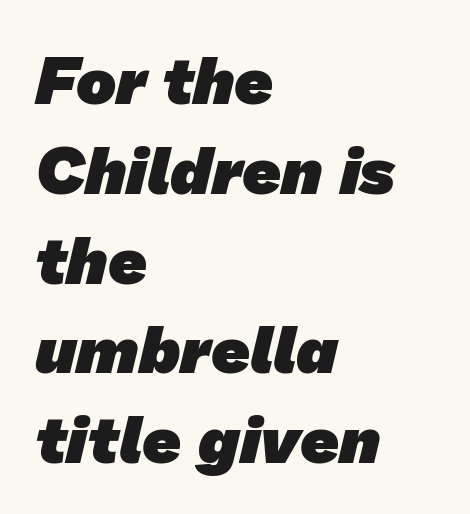
{"serif": "no", "bold": "yes", "weight": "heavy", "width": "normal", "stroke_contrast": "low", "x_height": "medium", "monospaced": "no", "underline": "no", "align": "left", "line_spacing": "normal", "line_spacing_ratio": 1.34, "letter_spacing": "normal", "letter_spacing_em": 0.0, "glyph_px": 67}
